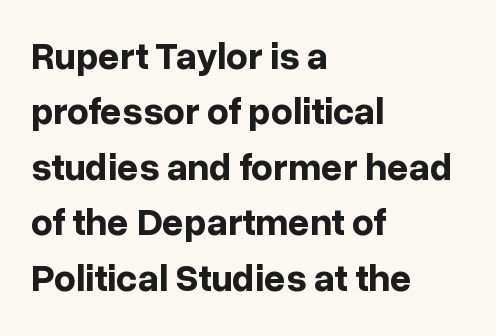
The image shows 38 px bold sans-serif type, upright; set left-aligned, normal line spacing (1.46x), normal letter spacing, not underlined; low stroke contrast and a medium x-height.
